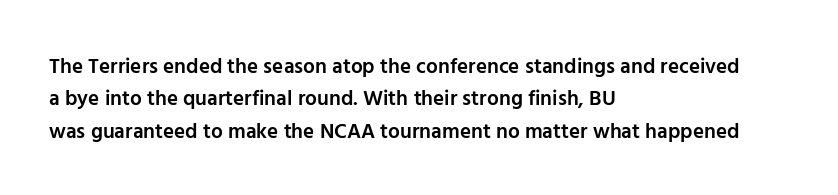
{"italic": "no", "bold": "semi", "underline": "no", "align": "left", "line_spacing": "normal", "line_spacing_ratio": 1.54, "letter_spacing": "normal", "letter_spacing_em": 0.0, "glyph_px": 21}
